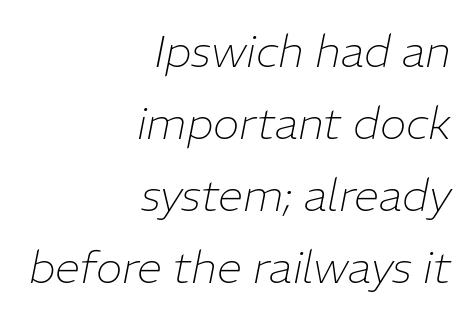
The image shows 45 px thin type, italic (leaning right); set right-aligned, normal line spacing (1.6x), normal letter spacing, not underlined; low stroke contrast and a medium x-height.
